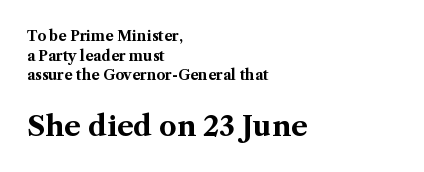
Italic? Not at all — the glyphs are vertical. Summary of weight: heavy, a full bold. Which chunk is bigger? The second one — the bottom block dwarfs the top. The space beneath each line is pristine and unruled.
